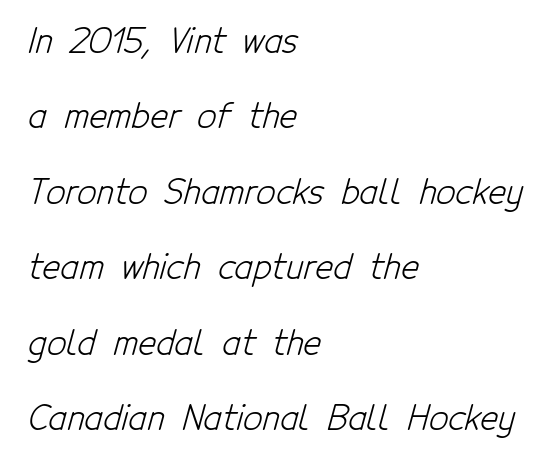
The image shows 34 px light, condensed sans-serif type; set left-aligned, loose line spacing (2.22x), normal letter spacing, not underlined; low stroke contrast and a medium x-height.
